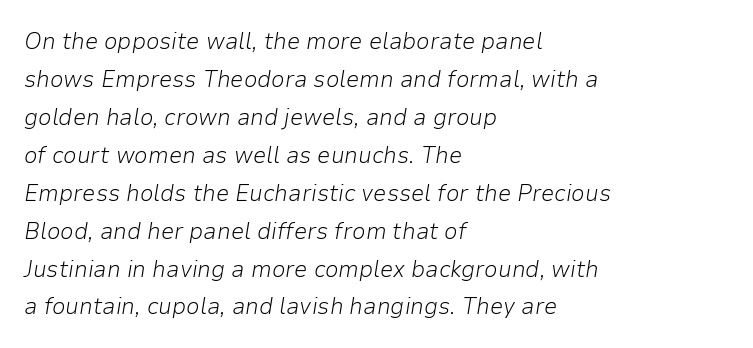
{"italic": "yes", "lean": "right", "slant_degrees": 9, "bold": "no", "underline": "no", "align": "left", "line_spacing": "normal", "line_spacing_ratio": 1.58, "letter_spacing": "normal", "letter_spacing_em": 0.0, "glyph_px": 24}
